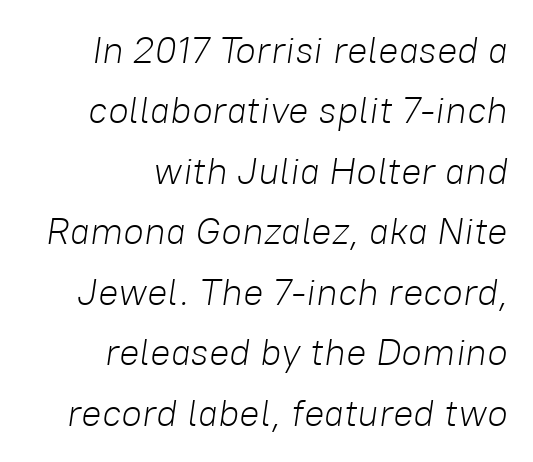
Q: Is the text bold? A: No.
Q: Is the text italic (slanted)? A: Yes, it leans right by about 8 degrees.
Q: Is the text underlined? A: No.
Q: How is the paragraph aligned? A: Right-aligned.
Q: Is the spacing between letters normal or unusually wide? A: Normal.
Q: Is the spacing between lines tight, normal or loose? A: Normal.
Q: Width (condensed, normal, or wide)? A: Normal.
Q: Stroke contrast? A: Low.
Q: x-height? A: Medium.
Q: Monospaced? A: No.
